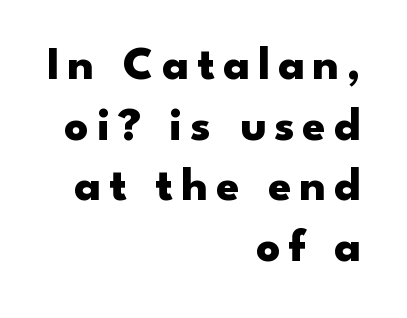
The image shows 47 px heavy, wide sans-serif type, upright; set right-aligned, normal line spacing (1.29x), not underlined; low stroke contrast and a small x-height.
